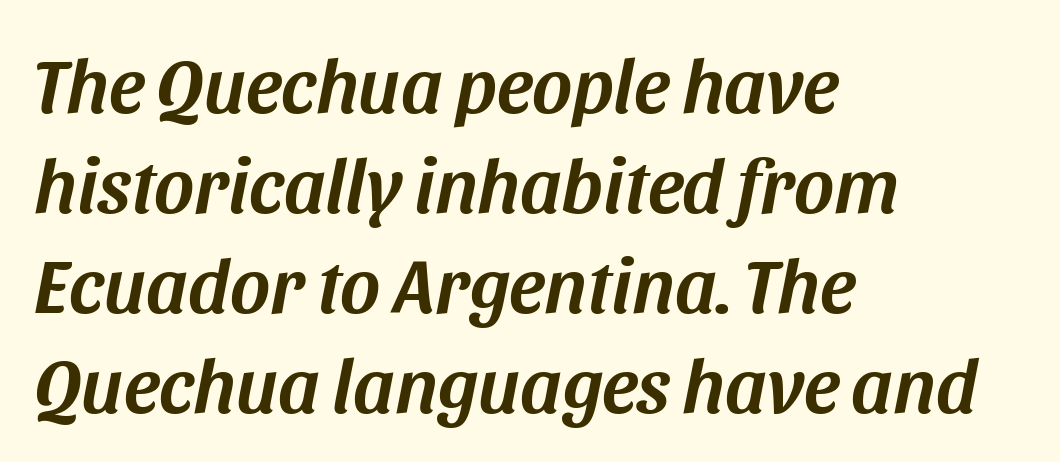
The line texture is even and compact thanks to regular tracking. Normally led — the rows are evenly, conventionally spaced. These lines are rendered in a variable-pitch font. Just letters on the line, the space beneath them empty. Notice how the stems are inclined rather than vertical — that's the hallmark of italics. Each line starts at the same left margin while the right side varies.
